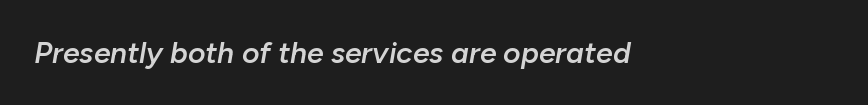
The image shows 30 px semibold type, italic (leaning right); set left-aligned, normal letter spacing, not underlined; low stroke contrast and a medium x-height.
